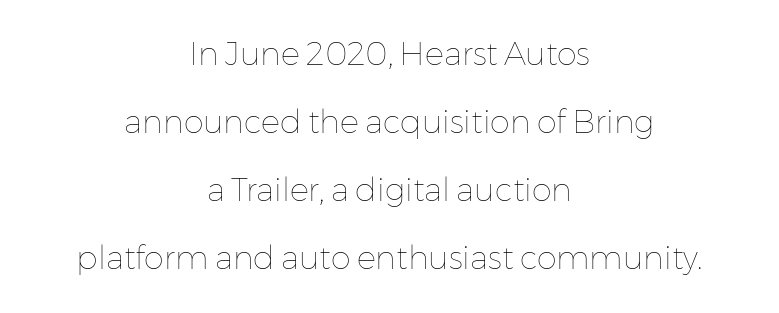
Reading down the column, the eye jumps a long way to each next line. You could not count columns in this text — the font is proportionally spaced. This is not heavy type; no bold has been used. Upright lettering throughout. This sample is center-justified, so both line endings float freely. The horizontal fit of the characters is conventional and even.
